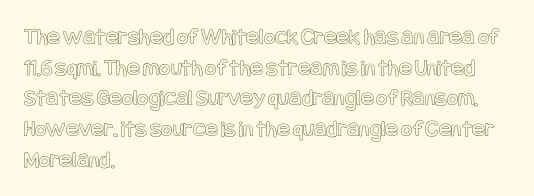
These lines stack with their left ends in a neat column. This sample uses plain, unmodified letter spacing. Rows of type keep a routine distance in the vertical direction. The glyphs are unaccompanied by any horizontal stroke below them. Vertical strokes here are truly vertical.
